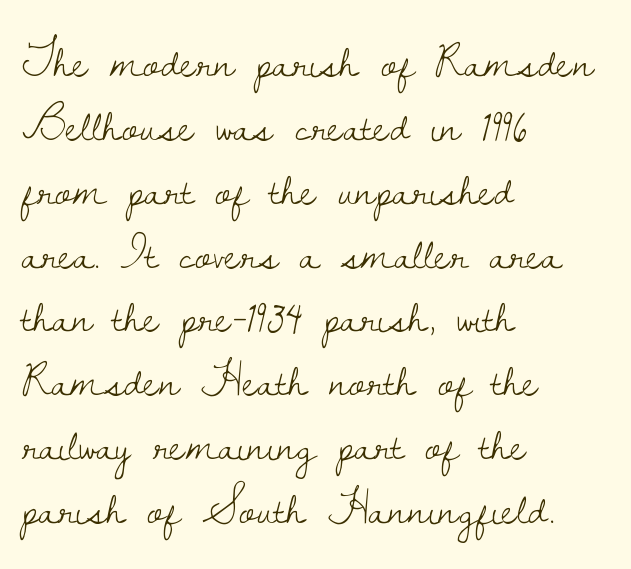
Q: Is the text bold? A: No.
Q: Is the text italic (slanted)? A: Yes.
Q: Is the typeface a serif or a sans-serif typeface? A: Serif.
Q: Is the text underlined? A: No.
Q: How is the paragraph aligned? A: Left-aligned.
Q: Is the spacing between letters normal or unusually wide? A: Normal.
Q: Is the spacing between lines tight, normal or loose? A: Normal.
Q: Width (condensed, normal, or wide)? A: Normal.
Q: Stroke contrast? A: Low.
Q: x-height? A: Small.
Q: Monospaced? A: No.
